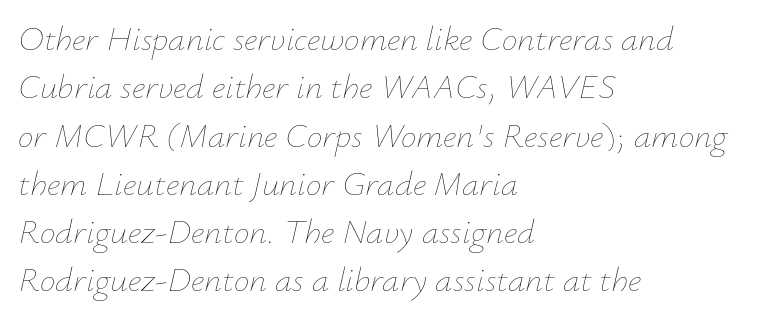
Q: Is the text bold? A: No.
Q: Is the text italic (slanted)? A: Yes, it leans right by about 12 degrees.
Q: Is the text underlined? A: No.
Q: How is the paragraph aligned? A: Left-aligned.
Q: Is the spacing between letters normal or unusually wide? A: Normal.
Q: Is the spacing between lines tight, normal or loose? A: Normal.
Q: Width (condensed, normal, or wide)? A: Normal.
Q: Stroke contrast? A: Low.
Q: x-height? A: Small.
Q: Monospaced? A: No.
